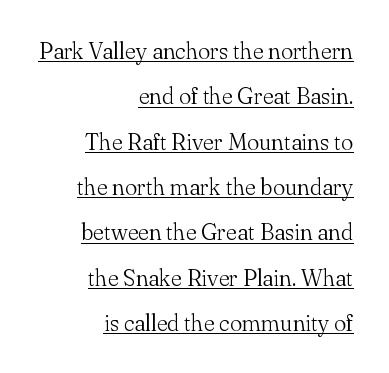
The face used here is rendered with its standard letterfit. Check the space under the baseline: a stroke is drawn there. This rendering uses right alignment, leaving the left contour irregular. If you drew a line through each stem, it would be perfectly vertical. The rendering uses a large line-height, opening up the rows. No letter is thick-stroked: the sample isn't bold.
